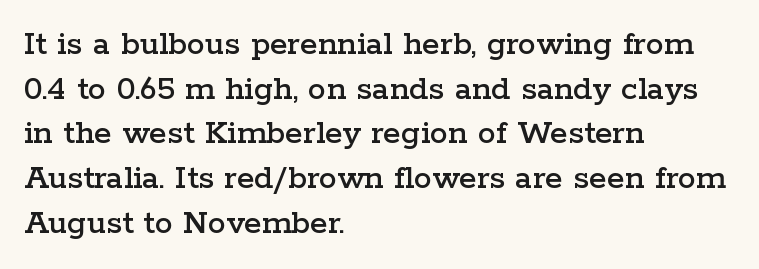
The lines are quadded left. Do the characters align in a grid? No, the font is proportional. Lines of text with bare space underneath. Typographically, this falls in the serif category. Does extra space separate the letters? No, they use regular spacing. Every character sits straight up, as roman type does.
